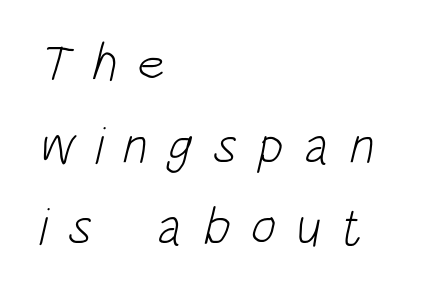
{"serif": "no", "bold": "no", "weight": "light", "width": "condensed", "stroke_contrast": "low", "x_height": "large", "monospaced": "no", "underline": "no", "align": "left", "line_spacing": "normal", "line_spacing_ratio": 1.54, "letter_spacing": "wide", "letter_spacing_em": 0.38, "glyph_px": 53}
